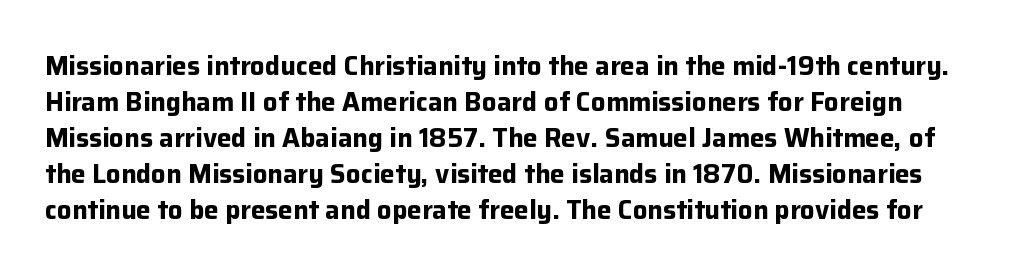
The image shows 26 px bold type, upright; set normal line spacing (1.38x), normal letter spacing, not underlined.
